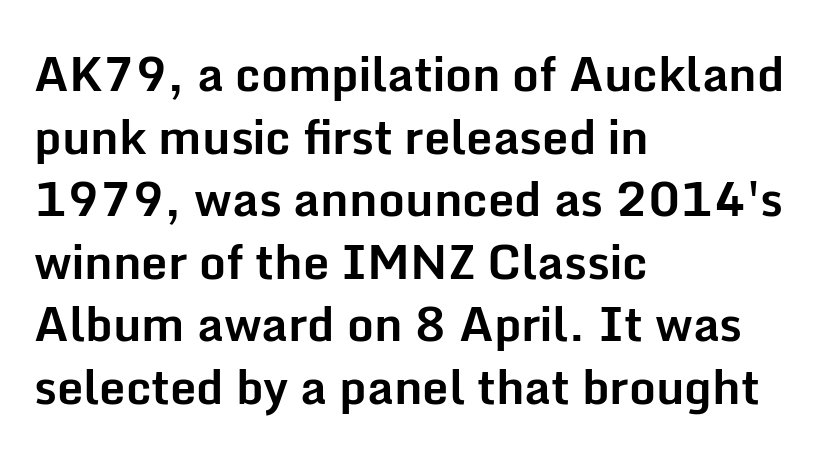
{"serif": "no", "italic": "no", "bold": "yes", "weight": "bold", "width": "normal", "stroke_contrast": "low", "x_height": "medium", "monospaced": "no", "underline": "no", "align": "left", "line_spacing": "normal", "line_spacing_ratio": 1.33, "letter_spacing": "normal", "letter_spacing_em": 0.0, "glyph_px": 47}
